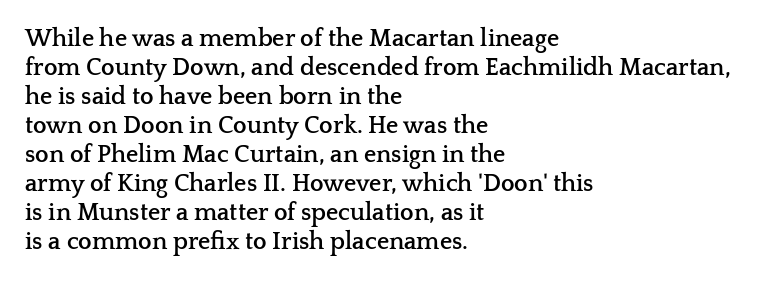
Bold? Absolutely — the strokes are thick and heavy. These lines are set flush left with a ragged right edge. Each row of text sits above clean, open space. There is no visible air inserted between adjacent glyphs. The type sits square on the baseline with zero lean.
